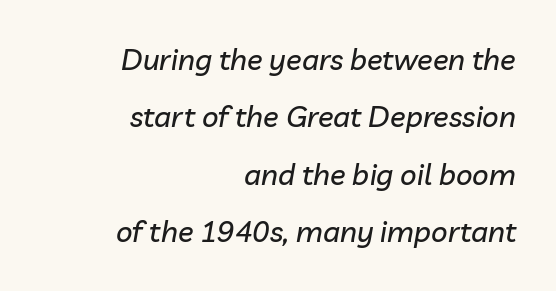
{"italic": "yes", "lean": "right", "slant_degrees": 10, "width": "normal", "stroke_contrast": "low", "x_height": "medium", "monospaced": "no", "underline": "no", "align": "right", "line_spacing": "loose", "line_spacing_ratio": 1.98, "letter_spacing": "normal", "letter_spacing_em": 0.0, "glyph_px": 29}
